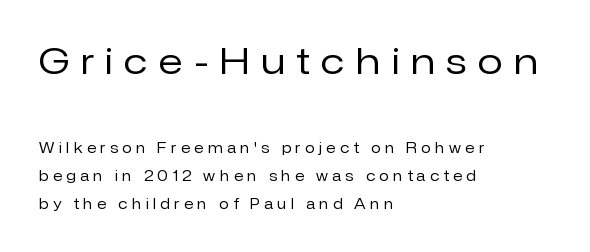
{"serif": "no", "italic": "no", "bold": "no", "weight": "regular", "width": "normal", "stroke_contrast": "low", "x_height": "medium", "monospaced": "no", "underline": "no", "align": "left", "line_spacing": "loose", "line_spacing_ratio": 1.98, "letter_spacing": "wide", "letter_spacing_em": 0.32, "larger_block": "first", "size_ratio": 2.57, "glyph_px": 36}
